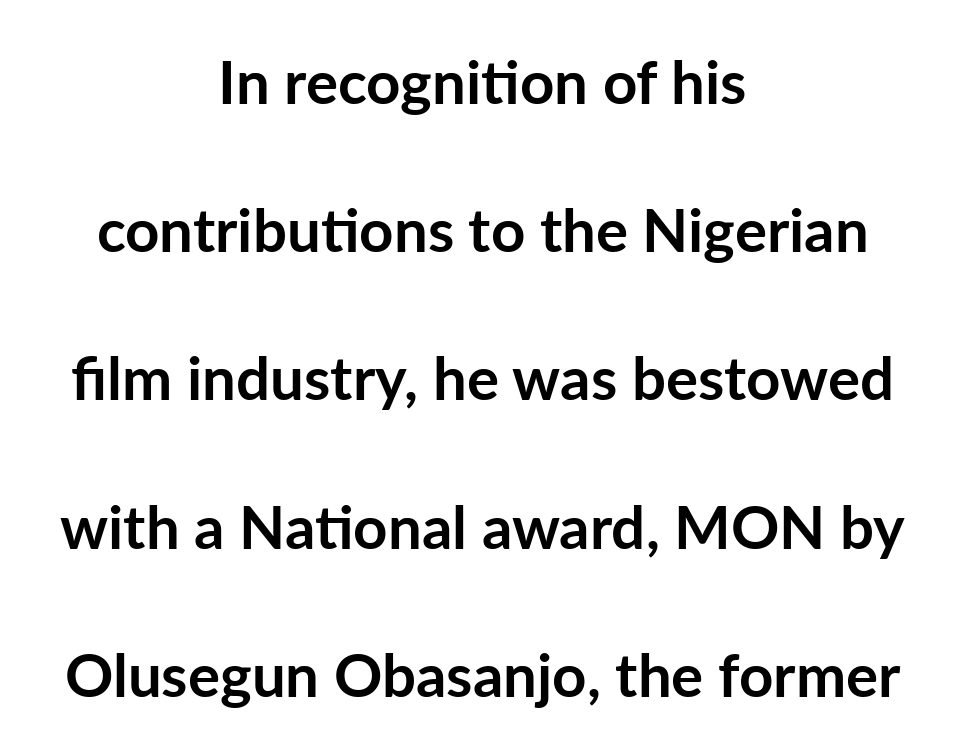
{"serif": "no", "italic": "no", "bold": "yes", "weight": "semibold", "width": "normal", "stroke_contrast": "low", "x_height": "medium", "monospaced": "no", "underline": "no", "align": "center", "line_spacing": "loose", "line_spacing_ratio": 2.47, "letter_spacing": "normal", "letter_spacing_em": 0.0, "glyph_px": 60}
